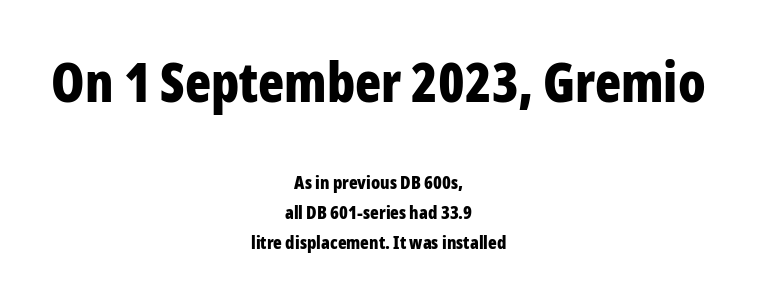
{"serif": "no", "italic": "no", "bold": "yes", "weight": "bold", "width": "condensed", "stroke_contrast": "low", "x_height": "medium", "monospaced": "no", "underline": "no", "align": "center", "line_spacing": "normal", "line_spacing_ratio": 1.65, "letter_spacing": "normal", "letter_spacing_em": 0.0, "larger_block": "first", "size_ratio": 3.0, "glyph_px": 54}
